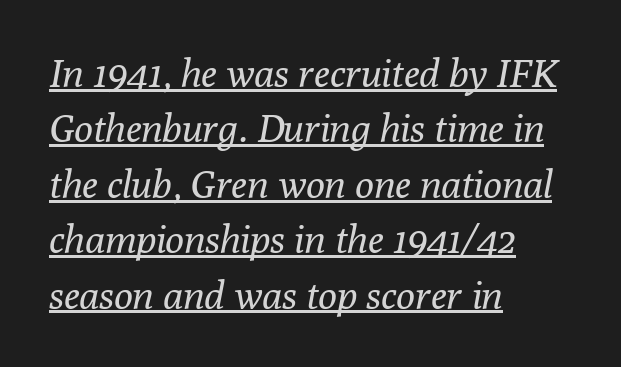
The image shows 39 px regular-weight serif type, italic (leaning right); set left-aligned, normal line spacing (1.42x), normal letter spacing, underlined; low stroke contrast and a medium x-height.
